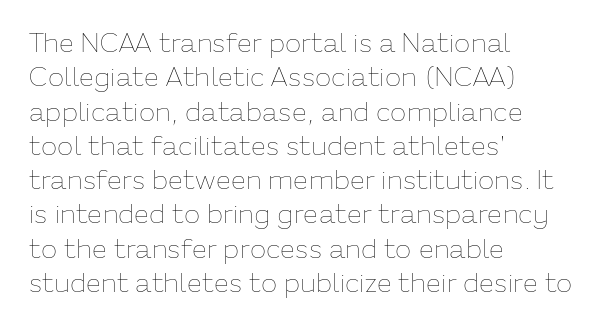
The image shows 27 px text type, upright; set left-aligned, normal line spacing (1.27x), normal letter spacing, not underlined.
